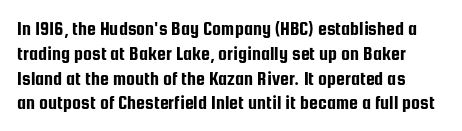
Q: Is the text italic (slanted)? A: No, it is upright.
Q: Is the text underlined? A: No.
Q: Is the spacing between letters normal or unusually wide? A: Normal.
